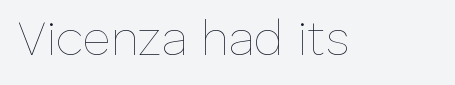
The image shows 48 px thin type, upright; set normal letter spacing, not underlined; low stroke contrast and a medium x-height.
